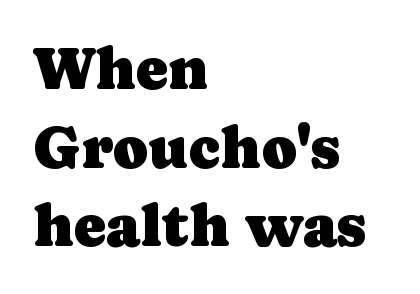
{"serif": "yes", "italic": "no", "width": "normal", "stroke_contrast": "low", "x_height": "medium", "monospaced": "no", "underline": "no", "align": "left", "line_spacing": "normal", "line_spacing_ratio": 1.31, "letter_spacing": "normal", "letter_spacing_em": 0.0, "glyph_px": 60}
